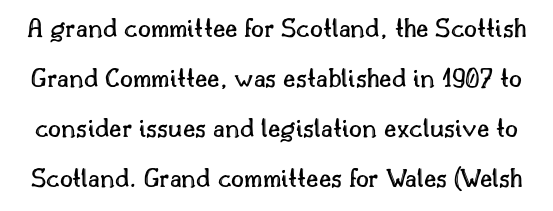
The typography opts for an upright posture over an oblique one. Compared with typical body copy, the letter spacing here is the same. Rule under the text: the space is simply empty. These lines are rendered in a variable-pitch font.
